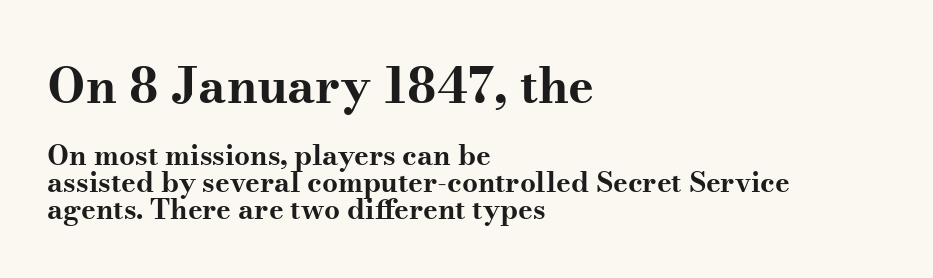
The image shows 49 px bold, wide serif type, upright; set left-aligned, tight line spacing (0.96x), normal letter spacing, not underlined; the first (top) block is 1.75x larger; medium stroke contrast and a small x-height.
